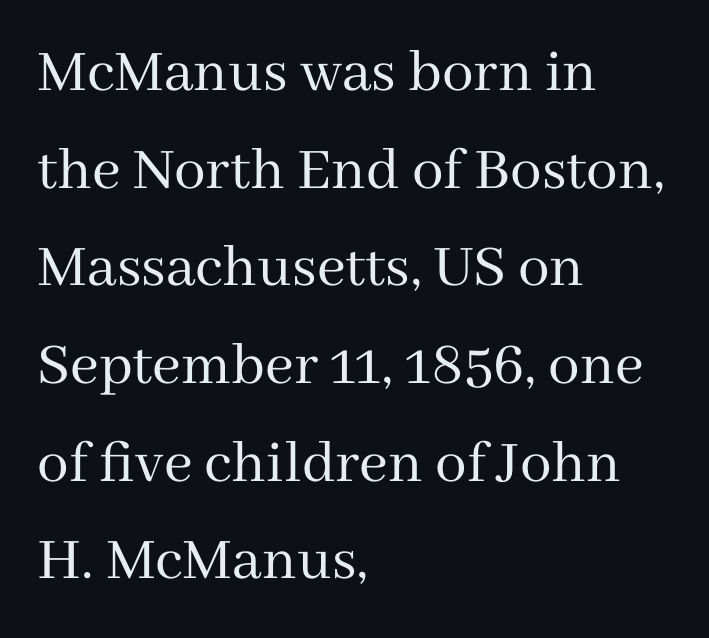
{"serif": "yes", "italic": "no", "bold": "no", "weight": "regular", "width": "normal", "stroke_contrast": "medium", "x_height": "medium", "monospaced": "no", "underline": "no", "align": "left", "line_spacing": "normal", "line_spacing_ratio": 1.55, "letter_spacing": "normal", "letter_spacing_em": 0.0, "glyph_px": 63}
